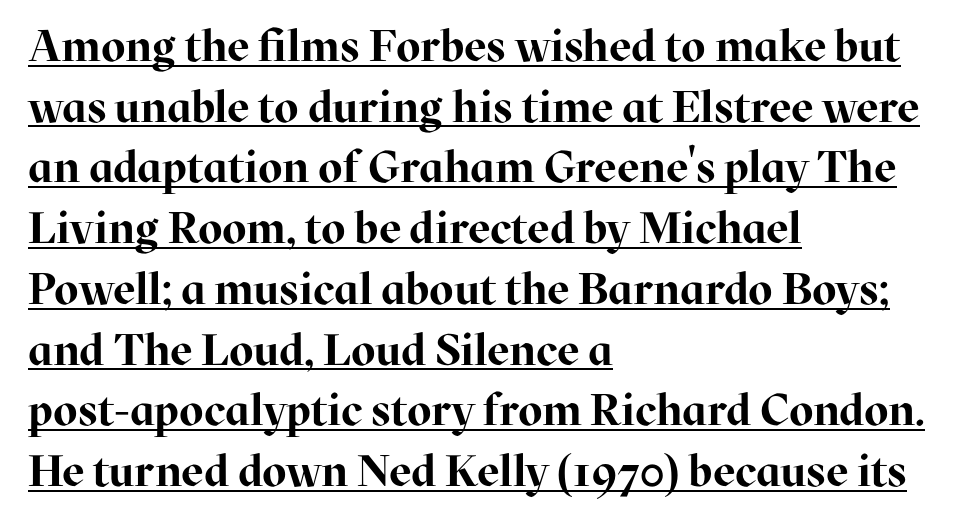
Notice how the passage keeps a crisp vertical edge on the left only. You could not count columns in this text — the font is proportionally spaced. The gaps between neighbouring characters are ordinary and unremarkable. The typesetting leans heavy: a genuine bold. Letterform terminals end in serifs throughout the passage. Ordinary non-slanted type is in use.
